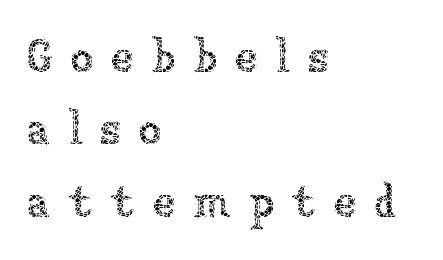
Q: Is the text bold? A: No.
Q: Is the text italic (slanted)? A: No, it is upright.
Q: Is the text underlined? A: No.
Q: How is the paragraph aligned? A: Left-aligned.
Q: Is the spacing between letters normal or unusually wide? A: Unusually wide.
Q: Is the spacing between lines tight, normal or loose? A: Normal.
Q: Width (condensed, normal, or wide)? A: Normal.
Q: Stroke contrast? A: Low.
Q: x-height? A: Medium.
Q: Monospaced? A: No.
